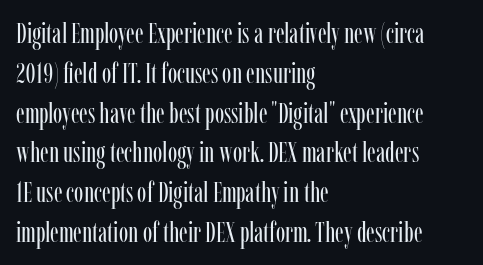
Q: Is the text bold? A: No.
Q: Is the text italic (slanted)? A: No, it is upright.
Q: Is the typeface a serif or a sans-serif typeface? A: Serif.
Q: Is the text underlined? A: No.
Q: How is the paragraph aligned? A: Left-aligned.
Q: Is the spacing between letters normal or unusually wide? A: Normal.
Q: Is the spacing between lines tight, normal or loose? A: Normal.
Q: Width (condensed, normal, or wide)? A: Condensed.
Q: Stroke contrast? A: Low.
Q: x-height? A: Medium.
Q: Monospaced? A: No.
